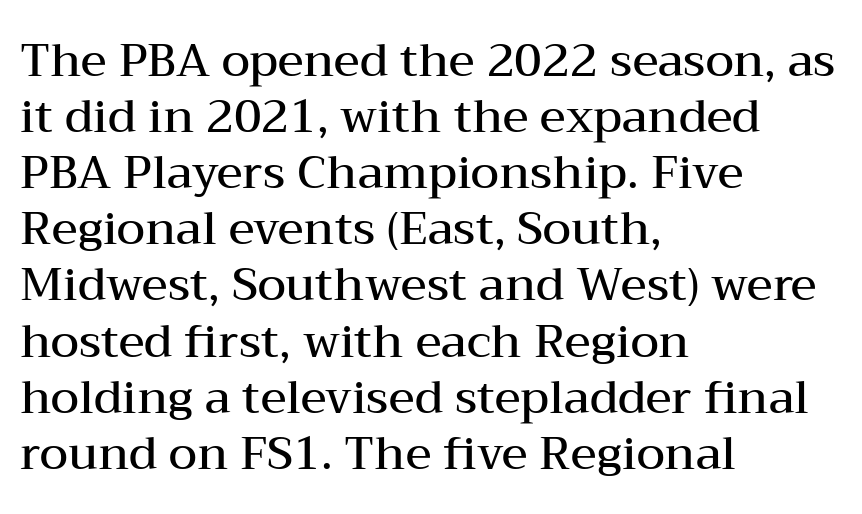
The image shows 46 px semibold, wide serif type, upright; set left-aligned, line spacing 1.22x, normal letter spacing, not underlined; medium stroke contrast and a medium x-height.
